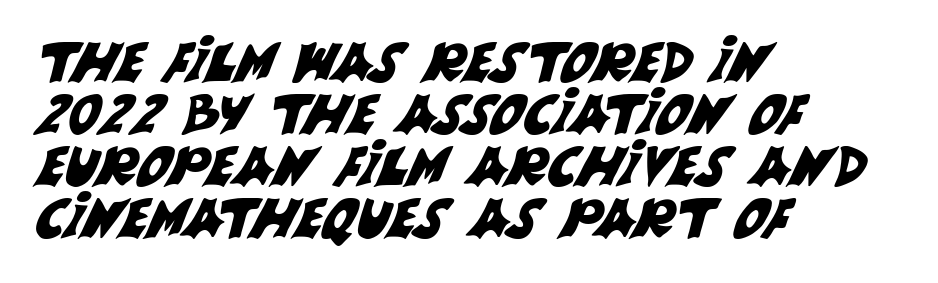
{"serif": "no", "width": "normal", "stroke_contrast": "medium", "x_height": "large", "monospaced": "no", "underline": "no", "align": "left", "line_spacing": "tight", "line_spacing_ratio": 0.96, "letter_spacing": "normal", "letter_spacing_em": 0.0, "glyph_px": 54}
